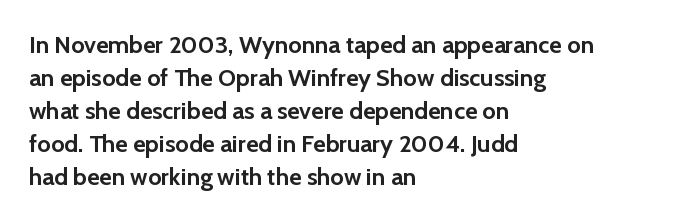
{"italic": "no", "bold": "yes", "underline": "no", "align": "left", "line_spacing": "normal", "line_spacing_ratio": 1.38, "letter_spacing": "normal", "letter_spacing_em": 0.0, "glyph_px": 24}
